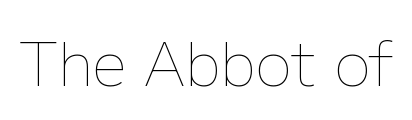
The image shows 60 px thin type, upright; set normal letter spacing, not underlined; low stroke contrast and a medium x-height.
